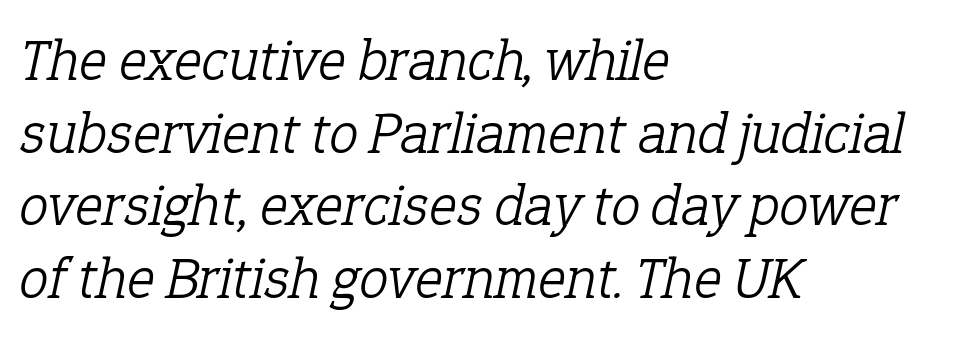
The specimen reads as italic at a glance. Left-aligned paragraph, ragged on the right. Each letter's strokes conclude with small projecting serifs. The string is rendered with underlining switched off.
